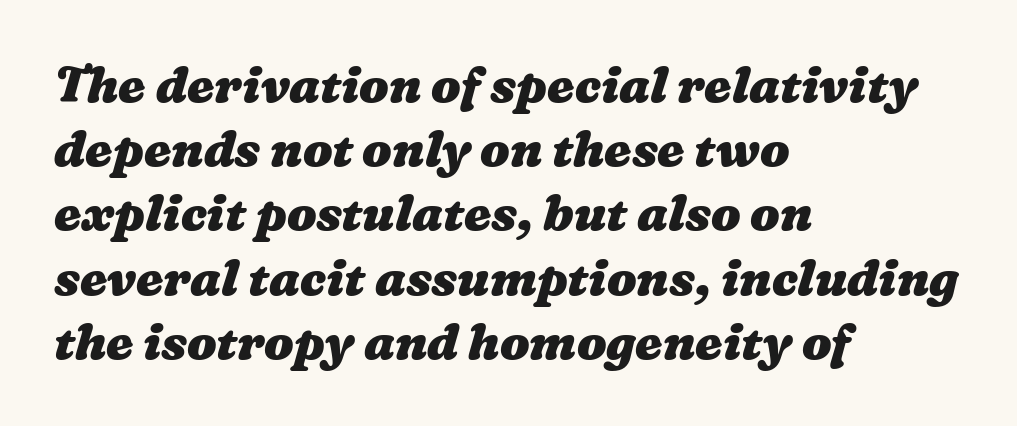
Q: Is the text bold? A: Yes.
Q: Is the text underlined? A: No.
Q: How is the paragraph aligned? A: Left-aligned.
Q: Is the spacing between letters normal or unusually wide? A: Normal.
Q: Is the spacing between lines tight, normal or loose? A: Normal.
Q: Width (condensed, normal, or wide)? A: Wide.
Q: Stroke contrast? A: Medium.
Q: x-height? A: Medium.
Q: Monospaced? A: No.
